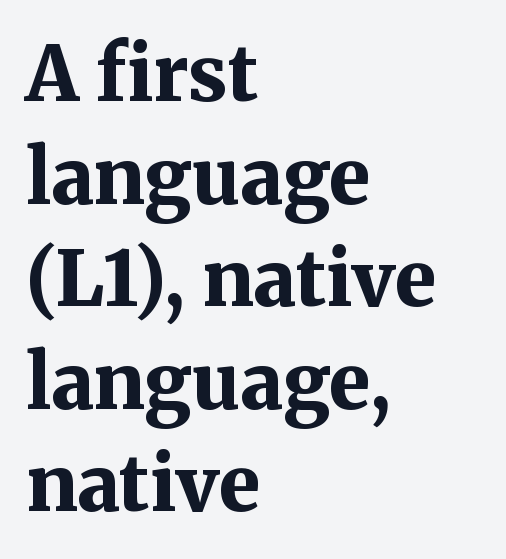
{"serif": "yes", "italic": "no", "bold": "yes", "weight": "bold", "width": "normal", "stroke_contrast": "medium", "x_height": "medium", "monospaced": "no", "underline": "no", "align": "left", "line_spacing": "normal", "line_spacing_ratio": 1.35, "letter_spacing": "normal", "letter_spacing_em": 0.0, "glyph_px": 76}
